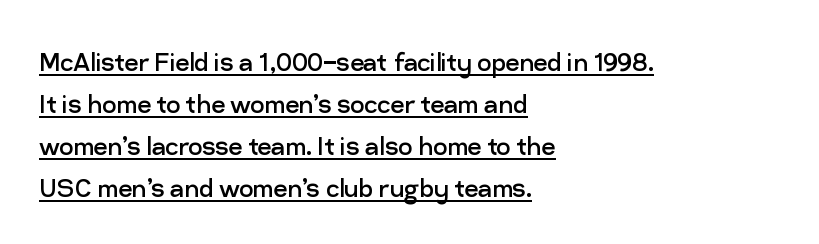
The image shows 31 px regular-weight sans-serif type, upright; set left-aligned, normal line spacing (1.36x), normal letter spacing, underlined; low stroke contrast and a medium x-height.
